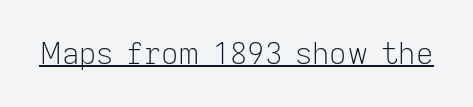
Q: Is the text bold? A: No.
Q: Is the text italic (slanted)? A: No, it is upright.
Q: Is the typeface a serif or a sans-serif typeface? A: Sans-serif.
Q: Is the text underlined? A: Yes.
Q: Is the spacing between letters normal or unusually wide? A: Normal.
Q: Width (condensed, normal, or wide)? A: Normal.
Q: Stroke contrast? A: Low.
Q: x-height? A: Medium.
Q: Monospaced? A: No.
